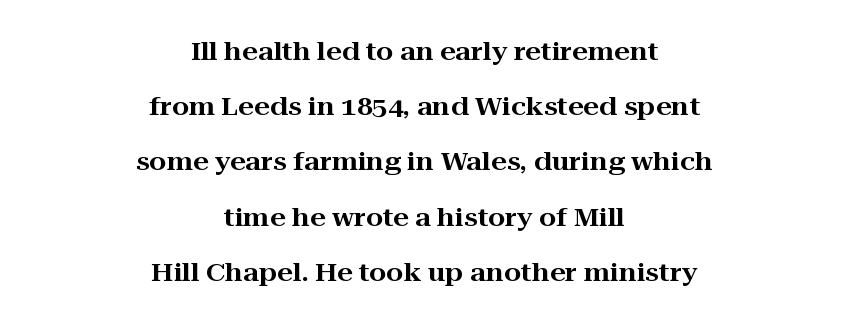
The image shows 25 px text type, upright; set centered, loose line spacing (2.21x), normal letter spacing, not underlined.
